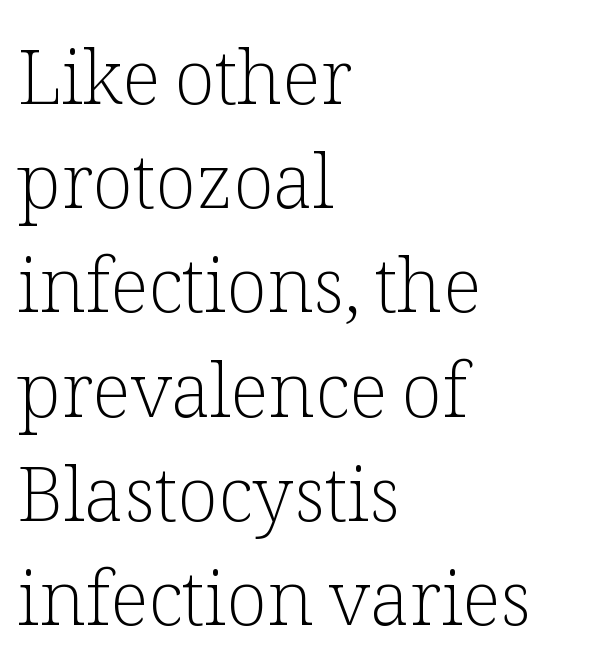
Q: Is the text bold? A: No.
Q: Is the text italic (slanted)? A: No, it is upright.
Q: Is the typeface a serif or a sans-serif typeface? A: Serif.
Q: Is the text underlined? A: No.
Q: How is the paragraph aligned? A: Left-aligned.
Q: Is the spacing between letters normal or unusually wide? A: Normal.
Q: Is the spacing between lines tight, normal or loose? A: Normal.
Q: Width (condensed, normal, or wide)? A: Normal.
Q: Stroke contrast? A: Low.
Q: x-height? A: Medium.
Q: Monospaced? A: No.
